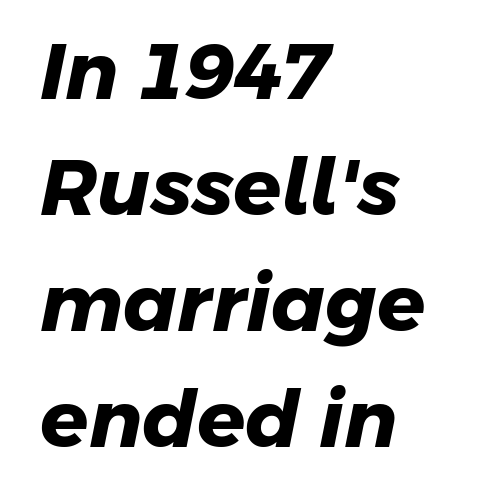
The image shows 79 px heavy sans-serif type; set left-aligned, normal line spacing (1.47x), normal letter spacing, not underlined; low stroke contrast and a medium x-height.
